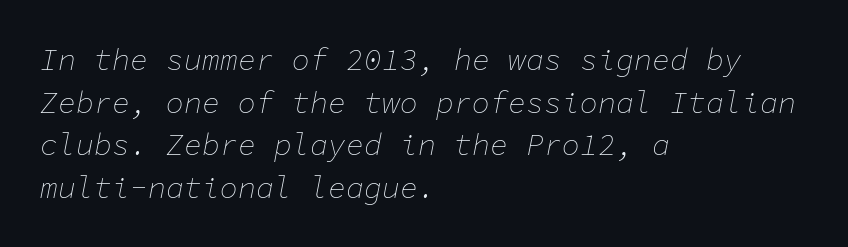
{"italic": "yes", "lean": "right", "slant_degrees": 11, "bold": "no", "weight": "thin", "width": "normal", "stroke_contrast": "low", "x_height": "medium", "monospaced": "yes", "underline": "no", "align": "left", "line_spacing": "normal", "line_spacing_ratio": 1.42, "letter_spacing": "normal", "letter_spacing_em": 0.0, "glyph_px": 30}
